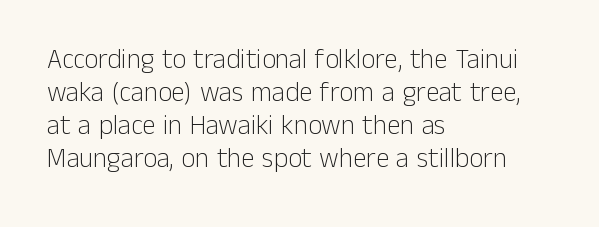
{"italic": "no", "bold": "no", "underline": "no", "align": "left", "line_spacing_ratio": 1.22, "letter_spacing": "normal", "letter_spacing_em": 0.0, "glyph_px": 27}
